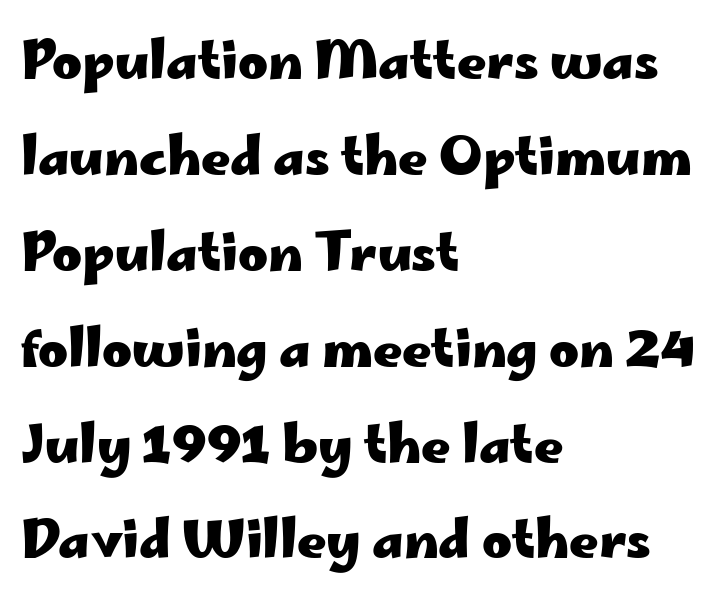
The image shows 51 px heavy, wide sans-serif type, upright; set left-aligned, line spacing 1.88x, normal letter spacing, not underlined; low stroke contrast and a small x-height.
